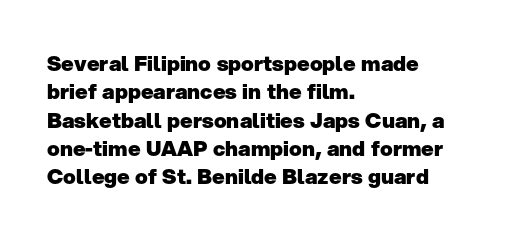
Q: Is the text bold? A: Yes.
Q: Is the text italic (slanted)? A: No, it is upright.
Q: Is the text underlined? A: No.
Q: How is the paragraph aligned? A: Left-aligned.
Q: Is the spacing between letters normal or unusually wide? A: Normal.
Q: Is the spacing between lines tight, normal or loose? A: Normal.
